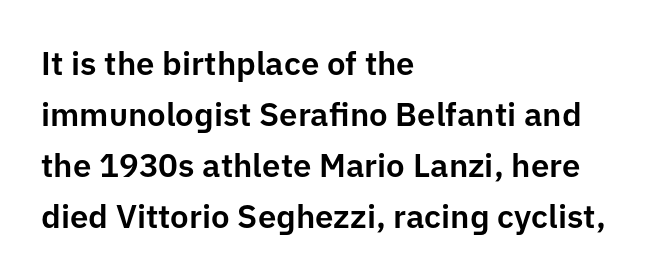
Q: Is the text italic (slanted)? A: No, it is upright.
Q: Is the typeface a serif or a sans-serif typeface? A: Sans-serif.
Q: Is the text underlined? A: No.
Q: How is the paragraph aligned? A: Left-aligned.
Q: Is the spacing between letters normal or unusually wide? A: Normal.
Q: Is the spacing between lines tight, normal or loose? A: Normal.
Q: Width (condensed, normal, or wide)? A: Normal.
Q: Stroke contrast? A: Low.
Q: x-height? A: Medium.
Q: Monospaced? A: No.
